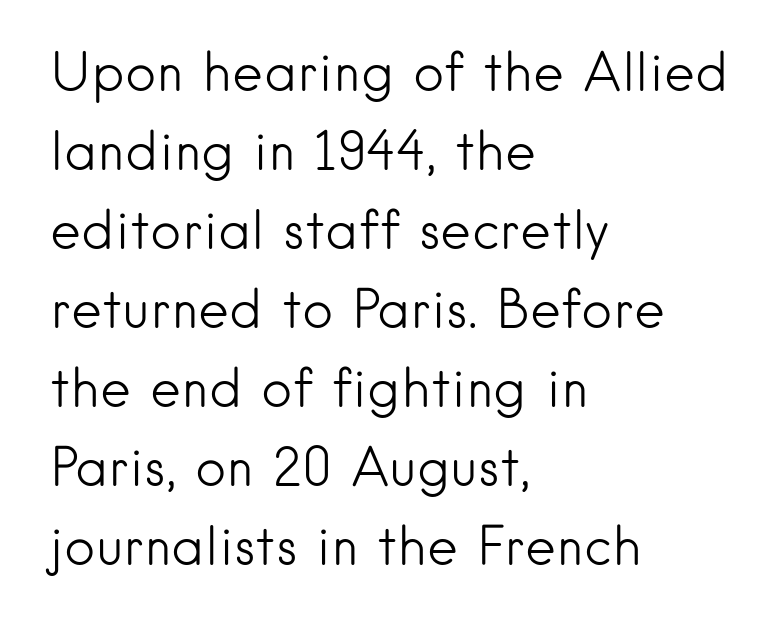
Q: Is the text bold? A: No.
Q: Is the text italic (slanted)? A: No, it is upright.
Q: Is the typeface a serif or a sans-serif typeface? A: Sans-serif.
Q: Is the text underlined? A: No.
Q: How is the paragraph aligned? A: Left-aligned.
Q: Is the spacing between letters normal or unusually wide? A: Normal.
Q: Is the spacing between lines tight, normal or loose? A: Normal.
Q: Width (condensed, normal, or wide)? A: Normal.
Q: Stroke contrast? A: Low.
Q: x-height? A: Small.
Q: Monospaced? A: No.
